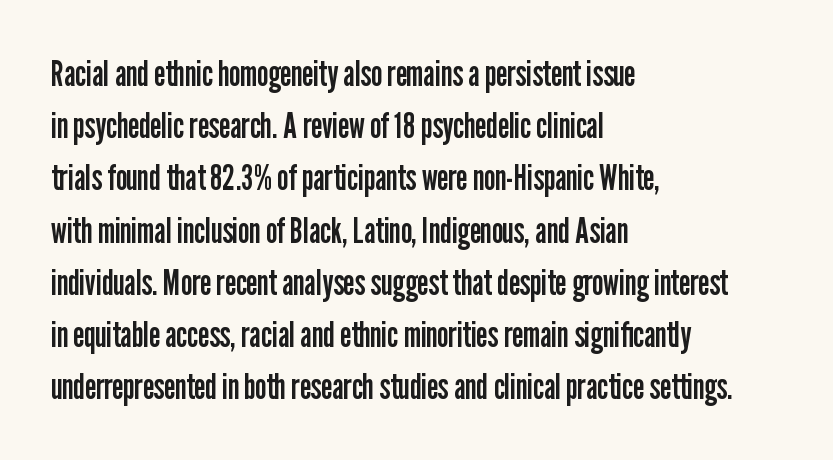
{"serif": "no", "italic": "no", "bold": "no", "weight": "regular", "width": "condensed", "stroke_contrast": "low", "x_height": "medium", "monospaced": "no", "underline": "no", "align": "left", "line_spacing": "normal", "line_spacing_ratio": 1.45, "letter_spacing": "normal", "letter_spacing_em": 0.0, "glyph_px": 36}
